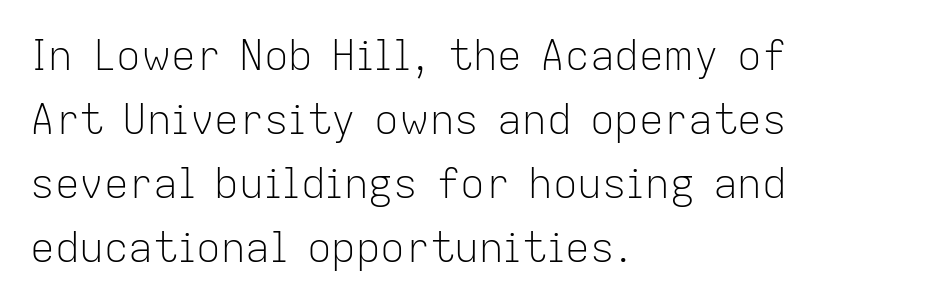
The cut favours lightness, reaching ordinary text weight at its darkest. The rendering keeps characters at their native spacing. The rag falls on the right side of this text block. The specimen omits any rule beneath the text block's lines. The rendering shows plain stroke endings on the letterforms — a sans-serif design.
